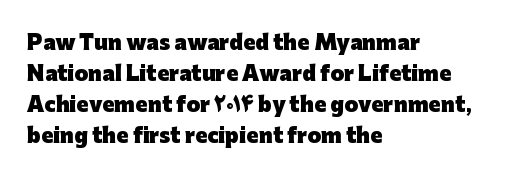
This is heavy type, rendered in bold. No extra tracking has been applied to these lines. The lines in this sample share a left origin and differ only in where they stop. A typesetter would call this leading conventional body-copy spacing. The typography opts for an upright posture over an oblique one. No word sits above an underline.
